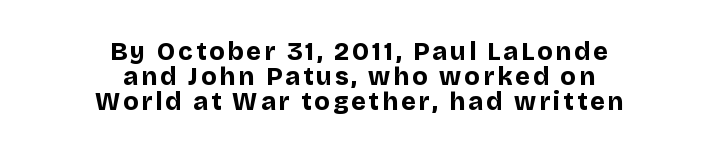
The image shows 25 px bold type, upright; set centered, tight line spacing (1.01x), not underlined.
